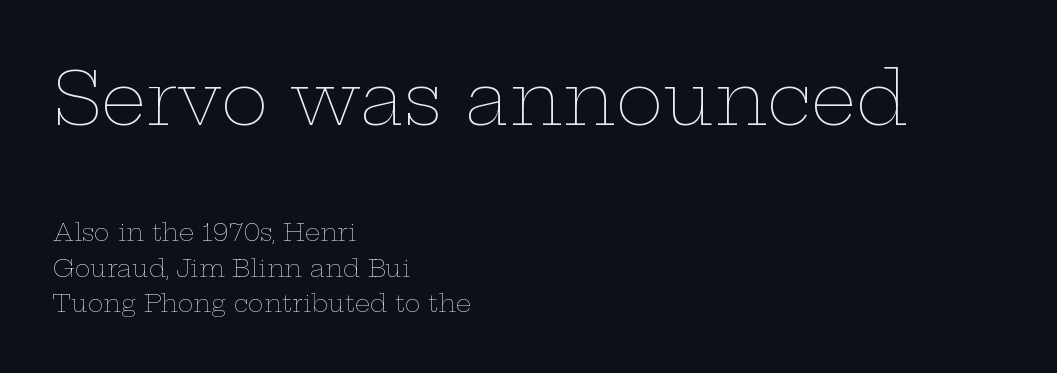
Q: Is the text bold? A: No.
Q: Is the text italic (slanted)? A: No, it is upright.
Q: Is the text underlined? A: No.
Q: How is the paragraph aligned? A: Left-aligned.
Q: Is the spacing between letters normal or unusually wide? A: Normal.
Q: Is the spacing between lines tight, normal or loose? A: Normal.
Q: Which block of text is set in a larger size, the first (top) or the second (bottom)? A: The first (top) one.
Q: Width (condensed, normal, or wide)? A: Wide.
Q: Stroke contrast? A: Low.
Q: x-height? A: Medium.
Q: Monospaced? A: No.
